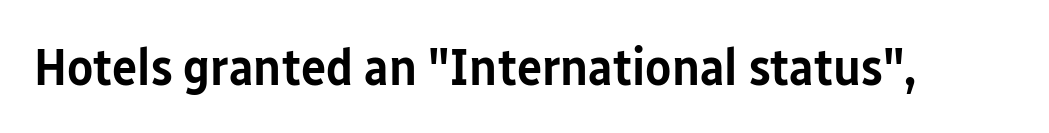
Q: Is the text bold? A: Semi-bold.
Q: Is the text italic (slanted)? A: No, it is upright.
Q: Is the typeface a serif or a sans-serif typeface? A: Sans-serif.
Q: Is the text underlined? A: No.
Q: Is the spacing between letters normal or unusually wide? A: Normal.
Q: Width (condensed, normal, or wide)? A: Condensed.
Q: Stroke contrast? A: Low.
Q: x-height? A: Medium.
Q: Monospaced? A: No.
